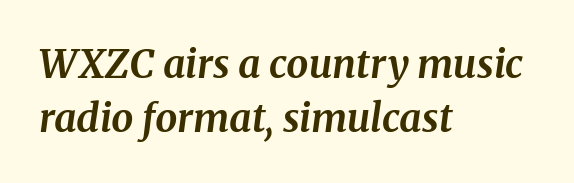
{"serif": "yes", "italic": "yes", "lean": "right", "slant_degrees": 8, "bold": "yes", "weight": "bold", "width": "normal", "stroke_contrast": "medium", "x_height": "medium", "monospaced": "no", "underline": "no", "align": "left", "line_spacing": "normal", "line_spacing_ratio": 1.39, "letter_spacing": "normal", "letter_spacing_em": 0.0, "glyph_px": 39}
